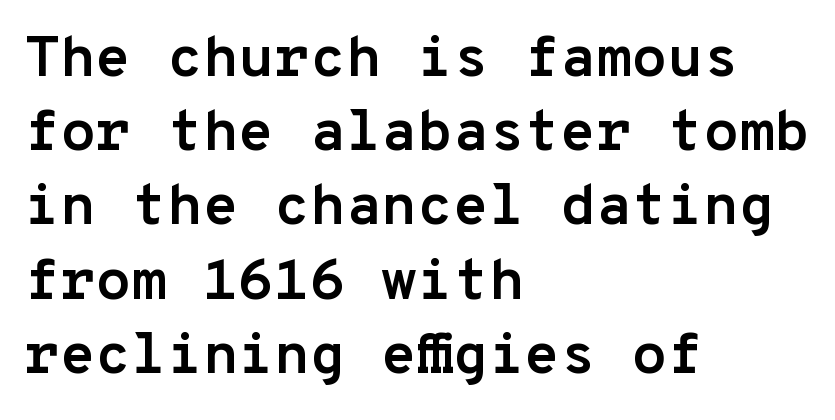
Q: Is the text bold? A: Yes.
Q: Is the text italic (slanted)? A: No, it is upright.
Q: Is the typeface a serif or a sans-serif typeface? A: Sans-serif.
Q: Is the text underlined? A: No.
Q: How is the paragraph aligned? A: Left-aligned.
Q: Is the spacing between letters normal or unusually wide? A: Normal.
Q: Is the spacing between lines tight, normal or loose? A: Normal.
Q: Width (condensed, normal, or wide)? A: Normal.
Q: Stroke contrast? A: Low.
Q: x-height? A: Medium.
Q: Monospaced? A: Yes.
